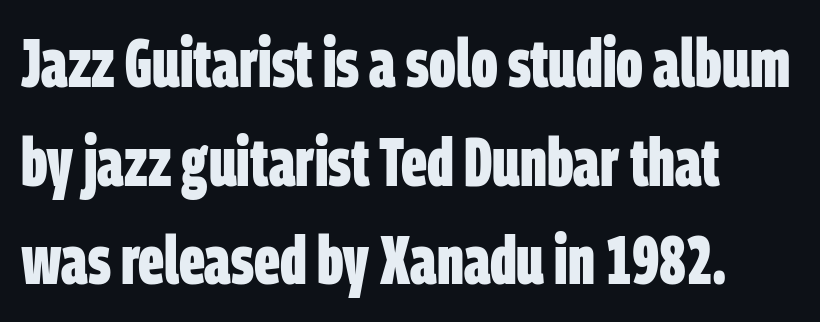
{"serif": "no", "bold": "yes", "weight": "bold", "width": "condensed", "stroke_contrast": "low", "x_height": "large", "monospaced": "no", "underline": "no", "align": "left", "line_spacing": "normal", "line_spacing_ratio": 1.45, "letter_spacing": "normal", "letter_spacing_em": 0.0, "glyph_px": 68}
